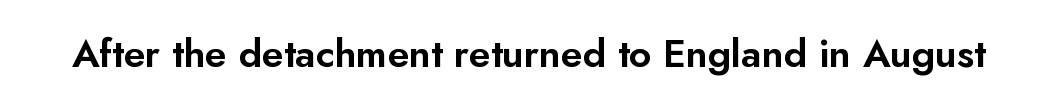
The passage shown has conventional tracking throughout. Check where the strokes stop: nothing finishes them off — pure sans. Unmarked baselines from the first word to the last. The rendering uses natural spacing where letterforms have individual widths.
